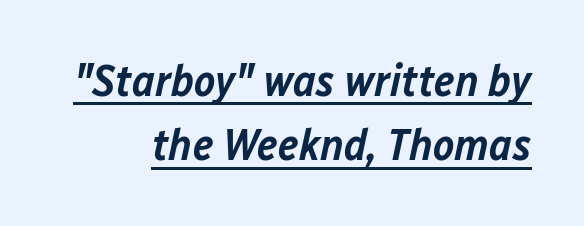
Characters are canted at an angle relative to the baseline's perpendicular. The rendering keeps characters at their native spacing. Typeset ragged left — the right edge is the straight one. The vertical gap from one line to the next is medium. Note the varied advance widths — an 'i' is clearly narrower than an 'm'. A continuous stroke trails under the words, as in a hyperlink.
